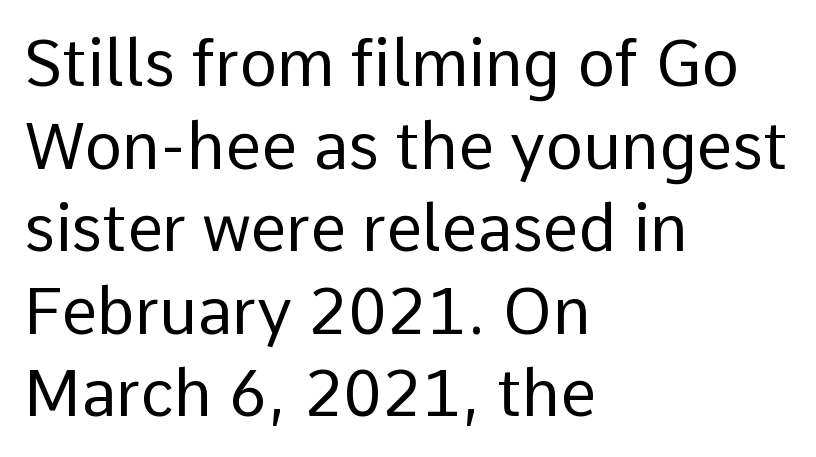
Looks like regular typesetting: each glyph gets only the width it needs. Tall strokes in this sample are plumb rather than angled. Any mark beneath the type? The region is blank. Normally led — the rows are evenly, conventionally spaced. The font sits on the lighter half of the weight spectrum, regular included. You could call the tracking neutral — neither tight nor loose.
